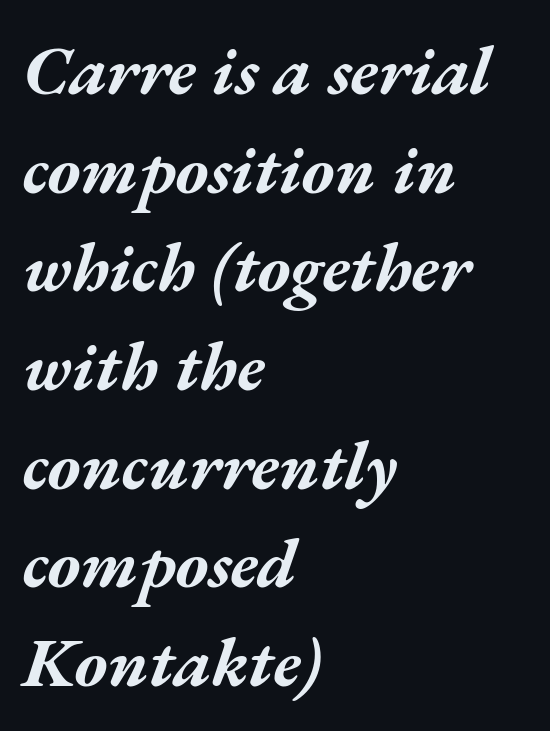
Q: Is the text bold? A: Yes.
Q: Is the text italic (slanted)? A: Yes, it leans right by about 17 degrees.
Q: Is the text underlined? A: No.
Q: How is the paragraph aligned? A: Left-aligned.
Q: Is the spacing between letters normal or unusually wide? A: Normal.
Q: Is the spacing between lines tight, normal or loose? A: Normal.
Q: Width (condensed, normal, or wide)? A: Wide.
Q: Stroke contrast? A: Medium.
Q: x-height? A: Medium.
Q: Monospaced? A: No.
